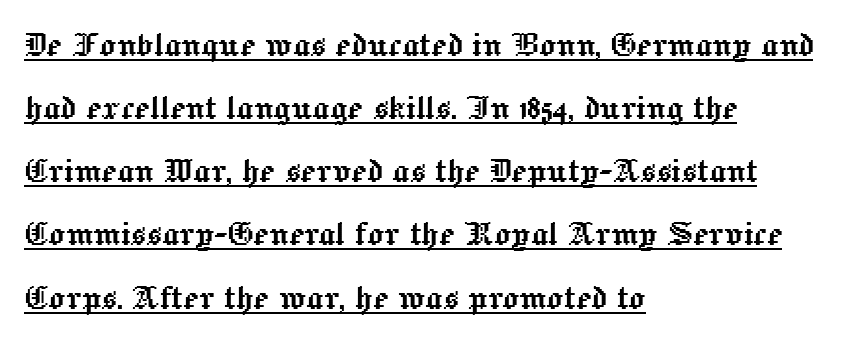
Q: Is the text italic (slanted)? A: No, it is upright.
Q: Is the text underlined? A: Yes.
Q: How is the paragraph aligned? A: Left-aligned.
Q: Is the spacing between letters normal or unusually wide? A: Normal.
Q: Is the spacing between lines tight, normal or loose? A: Normal.
Q: Width (condensed, normal, or wide)? A: Normal.
Q: x-height? A: Medium.
Q: Monospaced? A: No.
